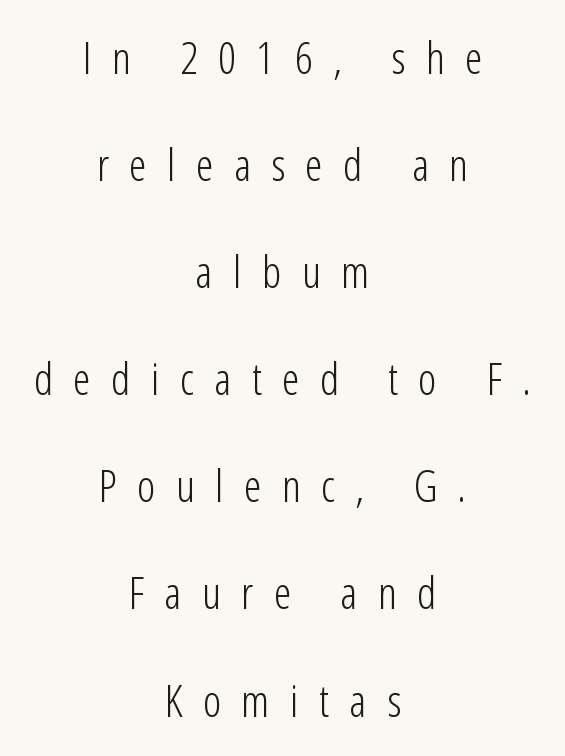
The image shows 45 px light, condensed sans-serif type, upright; set centered, loose line spacing (2.38x), unusually wide letter spacing (+0.45 em), not underlined; low stroke contrast and a medium x-height.
